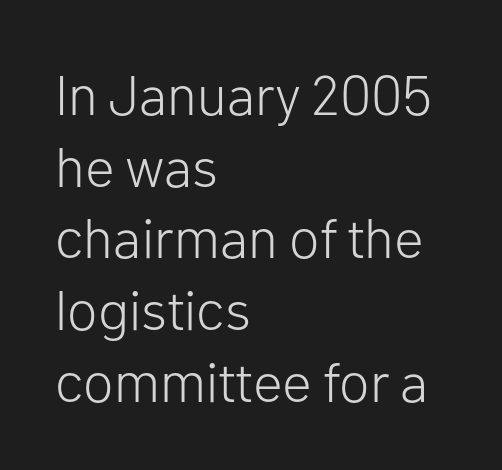
Q: Is the text bold? A: No.
Q: Is the text italic (slanted)? A: No, it is upright.
Q: Is the typeface a serif or a sans-serif typeface? A: Sans-serif.
Q: Is the text underlined? A: No.
Q: How is the paragraph aligned? A: Left-aligned.
Q: Is the spacing between letters normal or unusually wide? A: Normal.
Q: Is the spacing between lines tight, normal or loose? A: Normal.
Q: Width (condensed, normal, or wide)? A: Normal.
Q: Stroke contrast? A: Low.
Q: x-height? A: Medium.
Q: Monospaced? A: No.
